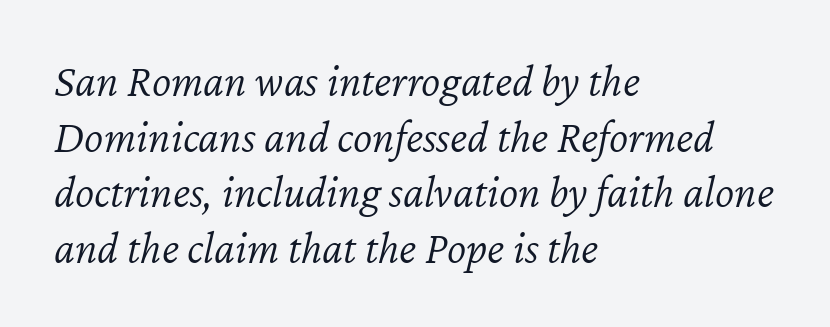
The image shows 46 px light type, italic (leaning right); set left-aligned, line spacing 1.21x, normal letter spacing, not underlined; low stroke contrast and a medium x-height.
